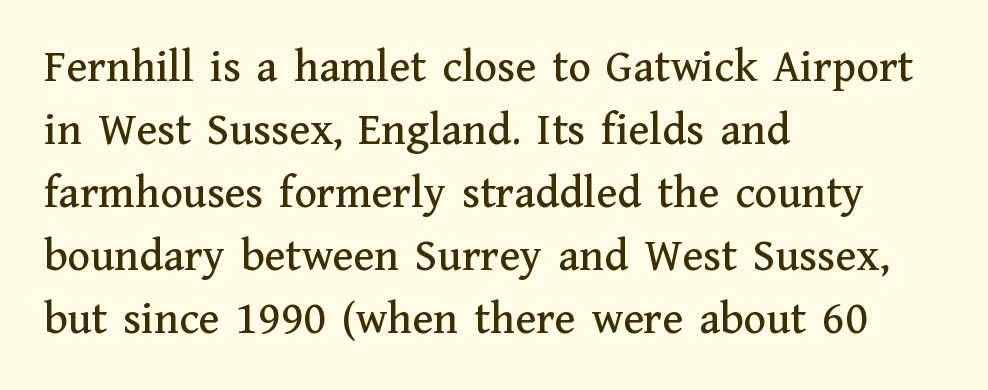
Q: Is the text italic (slanted)? A: No, it is upright.
Q: Is the typeface a serif or a sans-serif typeface? A: Serif.
Q: Is the text underlined? A: No.
Q: How is the paragraph aligned? A: Left-aligned.
Q: Is the spacing between letters normal or unusually wide? A: Normal.
Q: Is the spacing between lines tight, normal or loose? A: Normal.
Q: Width (condensed, normal, or wide)? A: Normal.
Q: Stroke contrast? A: Medium.
Q: x-height? A: Medium.
Q: Monospaced? A: No.
